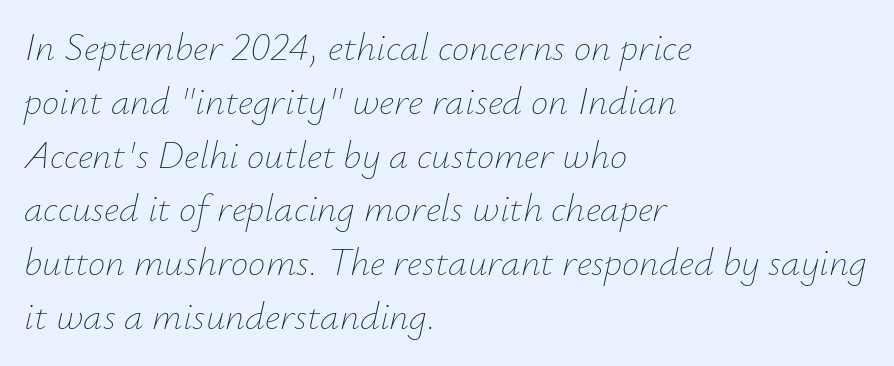
Q: Is the text bold? A: No.
Q: Is the text italic (slanted)? A: Yes, it leans right by about 12 degrees.
Q: Is the text underlined? A: No.
Q: How is the paragraph aligned? A: Left-aligned.
Q: Is the spacing between letters normal or unusually wide? A: Normal.
Q: Is the spacing between lines tight, normal or loose? A: Normal.
Q: Width (condensed, normal, or wide)? A: Normal.
Q: Stroke contrast? A: Low.
Q: x-height? A: Small.
Q: Monospaced? A: No.
